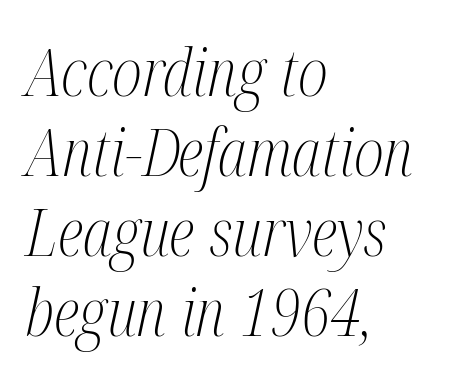
The image shows 66 px light, condensed serif type, italic (leaning right); set left-aligned, line spacing 1.21x, normal letter spacing, not underlined; medium stroke contrast and a medium x-height.
